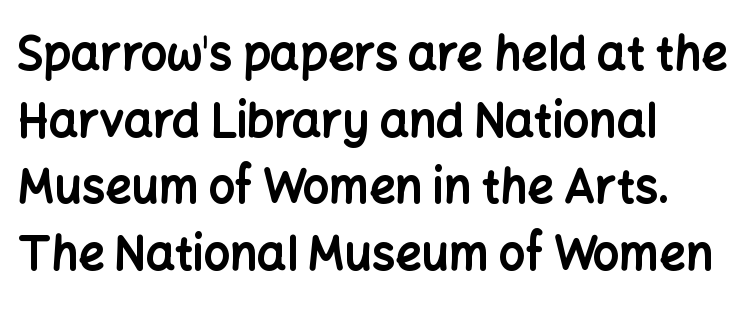
What's the leading like? Ordinary, nothing unusual. You can tell it's not italic because the verticals are truly vertical. Teacher's note: observe the even left margin — that is flush-left alignment. A bare baseline throughout the passage. Notice how thick the strokes are: this is what a full bold looks like.
